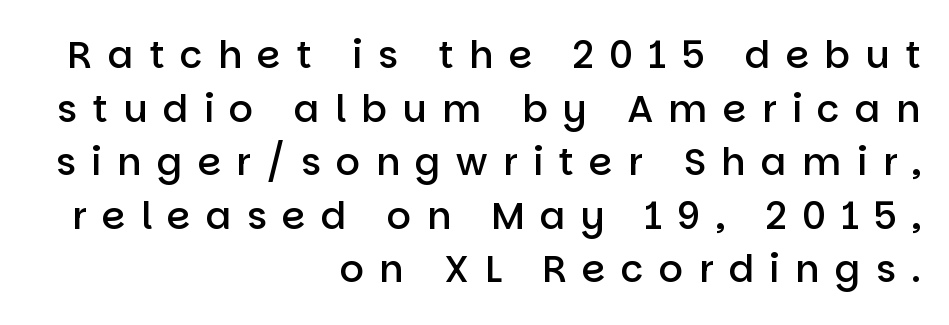
{"serif": "no", "italic": "no", "bold": "semi", "weight": "semibold", "width": "normal", "stroke_contrast": "low", "x_height": "large", "monospaced": "no", "underline": "no", "align": "right", "line_spacing": "normal", "line_spacing_ratio": 1.41, "letter_spacing": "wide", "letter_spacing_em": 0.4, "glyph_px": 38}
